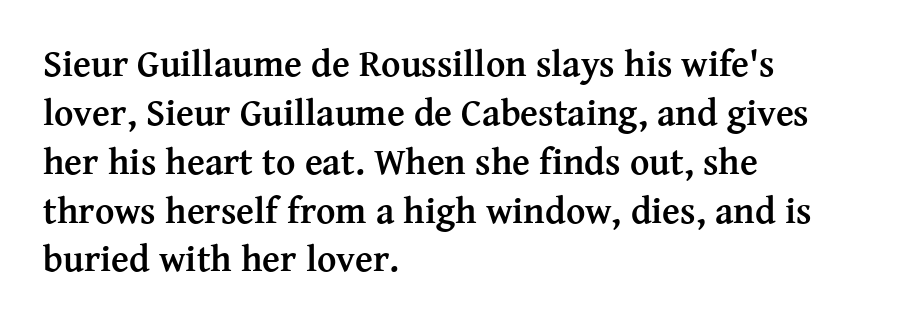
The image shows 37 px semibold serif type, upright; set left-aligned, normal line spacing (1.32x), normal letter spacing, not underlined; medium stroke contrast and a medium x-height.
